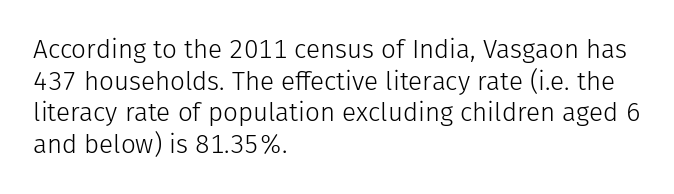
{"italic": "no", "bold": "no", "underline": "no", "align": "left", "line_spacing_ratio": 1.22, "letter_spacing": "normal", "letter_spacing_em": 0.0, "glyph_px": 26}
